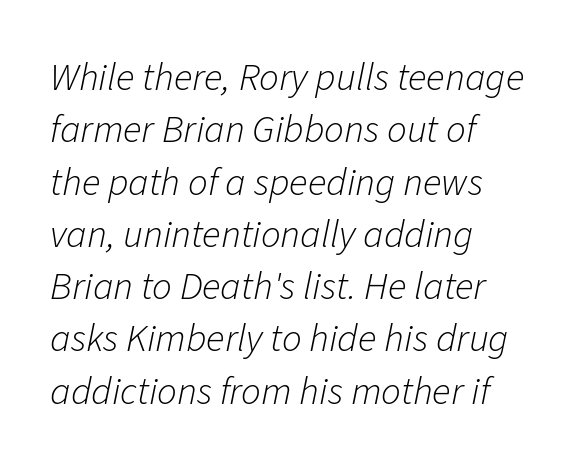
{"italic": "yes", "lean": "right", "slant_degrees": 11, "bold": "no", "weight": "light", "width": "normal", "stroke_contrast": "low", "x_height": "medium", "monospaced": "no", "underline": "no", "align": "left", "line_spacing": "normal", "line_spacing_ratio": 1.34, "letter_spacing": "normal", "letter_spacing_em": 0.0, "glyph_px": 39}
